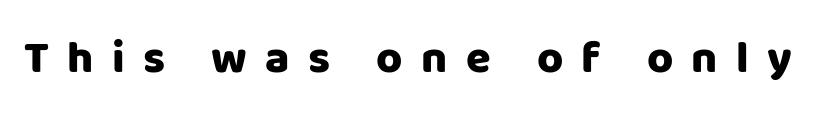
{"serif": "no", "italic": "no", "width": "normal", "stroke_contrast": "low", "x_height": "large", "monospaced": "no", "underline": "no", "letter_spacing": "wide", "letter_spacing_em": 0.41, "glyph_px": 45}
